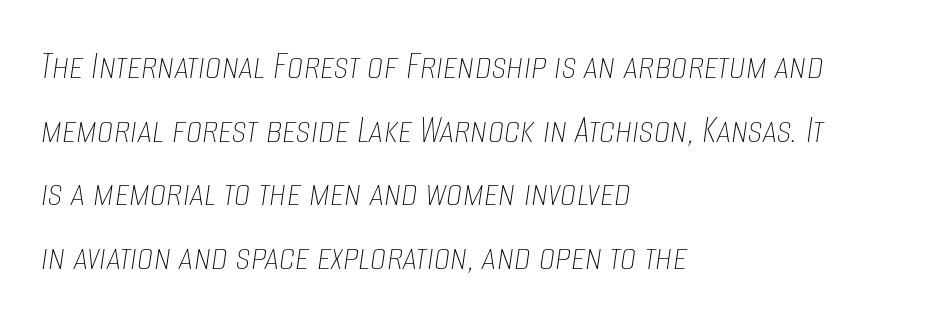
The image shows 41 px thin, condensed type, italic (leaning right); set left-aligned, normal line spacing (1.55x), normal letter spacing, not underlined; low stroke contrast and a large x-height.
